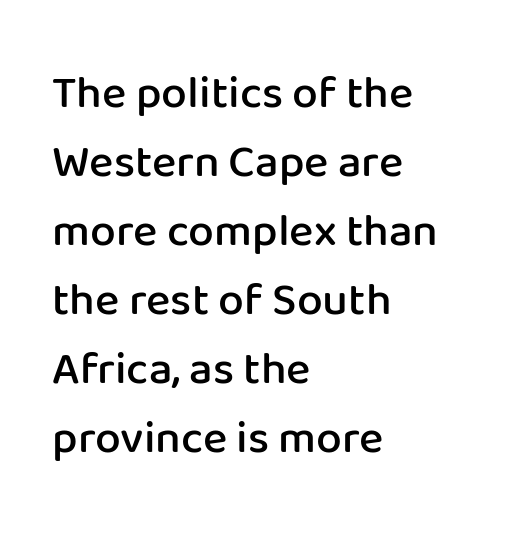
This sample has the flowing, uneven cadence of proportional lettering. Leftover space on each line is placed entirely after the last word. The words here are not underlined. Nope, not italic — everything's standing straight. Nobody touched the tracking dial on this one. The space between consecutive lines is moderate.
